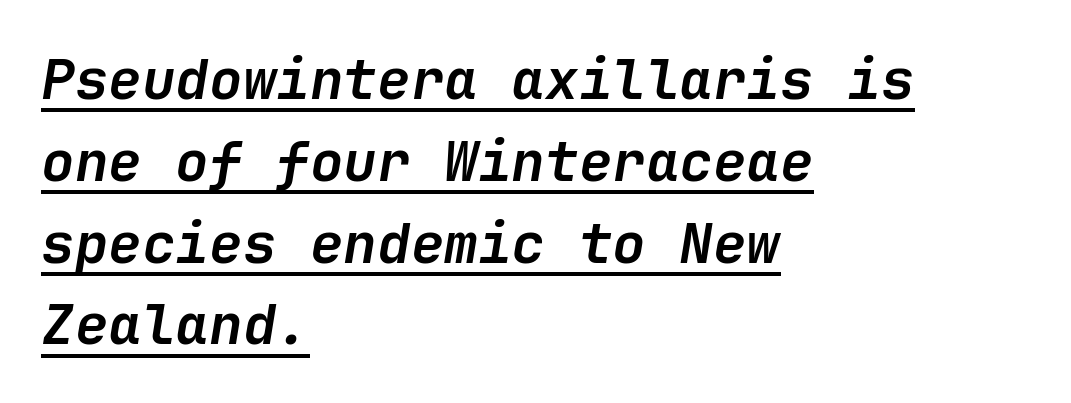
Weight check: bold — yes, fully. Layout note: lines flush left. This sample carries an underscore along the baseline area. Standard letterfit; no display-style spreading of the glyphs.
